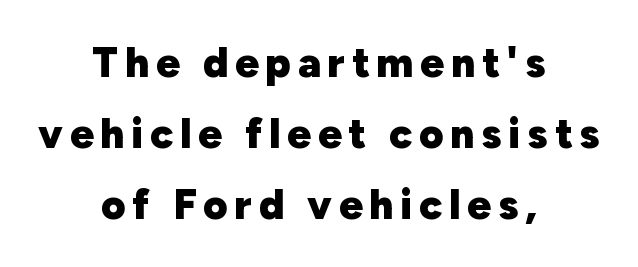
{"serif": "no", "italic": "no", "bold": "yes", "weight": "heavy", "width": "normal", "stroke_contrast": "low", "x_height": "medium", "monospaced": "no", "underline": "no", "align": "center", "line_spacing": "normal", "line_spacing_ratio": 1.69, "glyph_px": 42}
